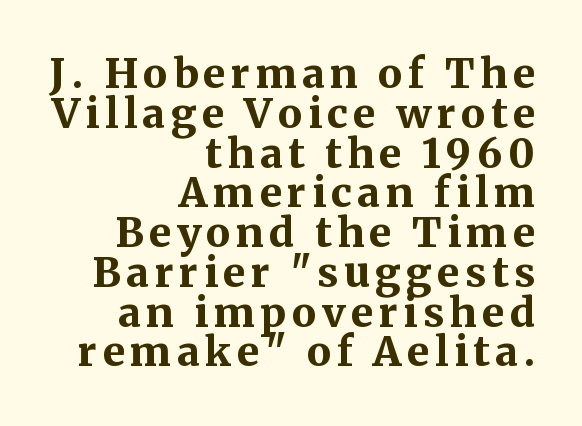
Q: Is the text bold? A: Yes.
Q: Is the text italic (slanted)? A: No, it is upright.
Q: Is the typeface a serif or a sans-serif typeface? A: Serif.
Q: Is the text underlined? A: No.
Q: How is the paragraph aligned? A: Right-aligned.
Q: Is the spacing between lines tight, normal or loose? A: Tight.
Q: Width (condensed, normal, or wide)? A: Normal.
Q: Stroke contrast? A: Medium.
Q: x-height? A: Medium.
Q: Monospaced? A: No.
